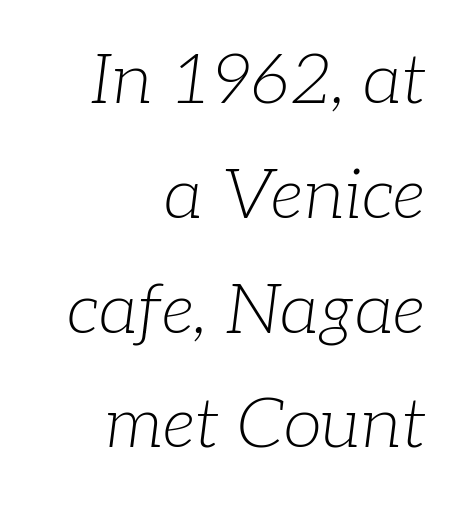
The image shows 70 px light serif type, italic (leaning right); set right-aligned, normal line spacing (1.64x), normal letter spacing, not underlined; low stroke contrast and a medium x-height.
